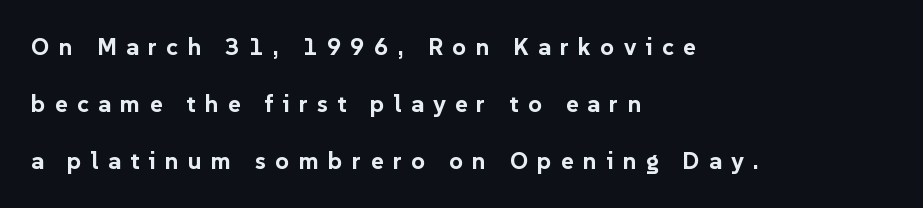
Q: Is the text bold? A: Yes.
Q: Is the text italic (slanted)? A: No, it is upright.
Q: Is the text underlined? A: No.
Q: How is the paragraph aligned? A: Left-aligned.
Q: Is the spacing between letters normal or unusually wide? A: Unusually wide.
Q: Is the spacing between lines tight, normal or loose? A: Loose.
